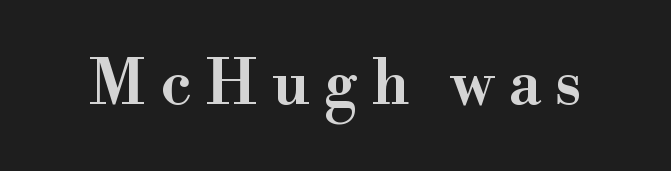
The image shows 62 px semibold serif type, upright; set unusually wide letter spacing (+0.24 em), not underlined; high stroke contrast and a small x-height.
